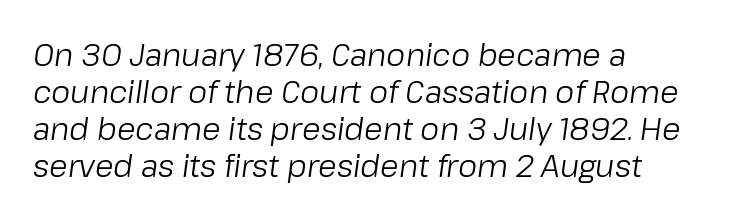
{"italic": "yes", "lean": "right", "slant_degrees": 8, "bold": "no", "weight": "regular", "width": "normal", "stroke_contrast": "low", "x_height": "medium", "monospaced": "no", "underline": "no", "align": "left", "line_spacing_ratio": 1.23, "letter_spacing": "normal", "letter_spacing_em": 0.0, "glyph_px": 30}
